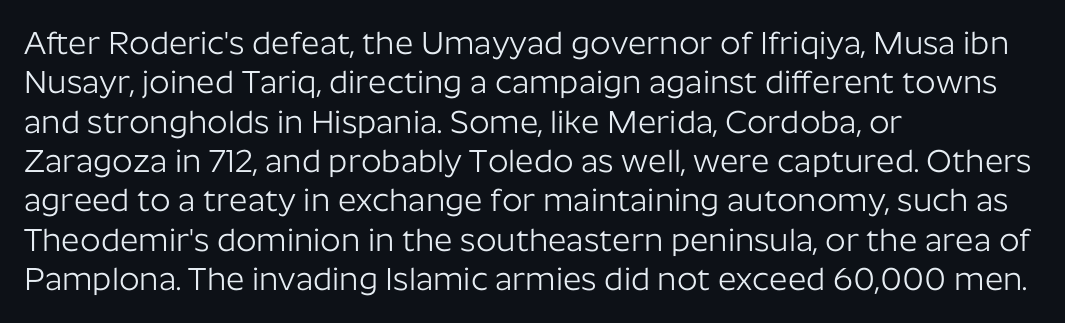
Q: Is the text bold? A: No.
Q: Is the text italic (slanted)? A: No, it is upright.
Q: Is the typeface a serif or a sans-serif typeface? A: Sans-serif.
Q: Is the text underlined? A: No.
Q: How is the paragraph aligned? A: Left-aligned.
Q: Is the spacing between letters normal or unusually wide? A: Normal.
Q: Width (condensed, normal, or wide)? A: Normal.
Q: Stroke contrast? A: Low.
Q: x-height? A: Medium.
Q: Monospaced? A: No.
